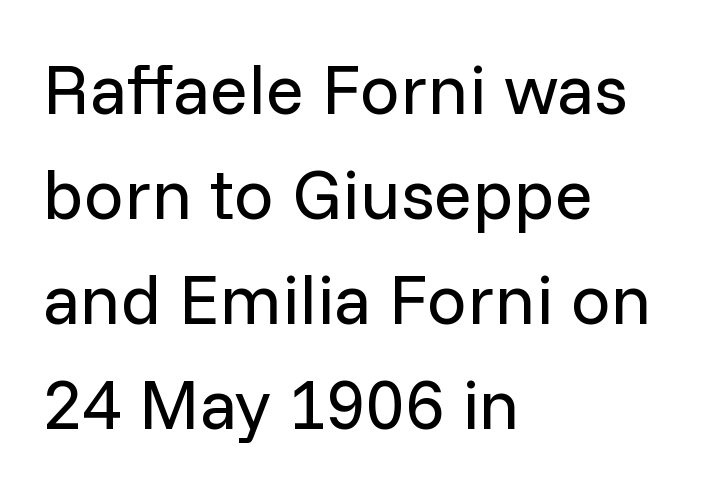
The lines sit at an ordinary, default distance from one another. Spacing verdict: proportional, widths tailored to each character. Posture: upright roman. Descenders are the only things crossing below the line. Layout note: lines flush left.
